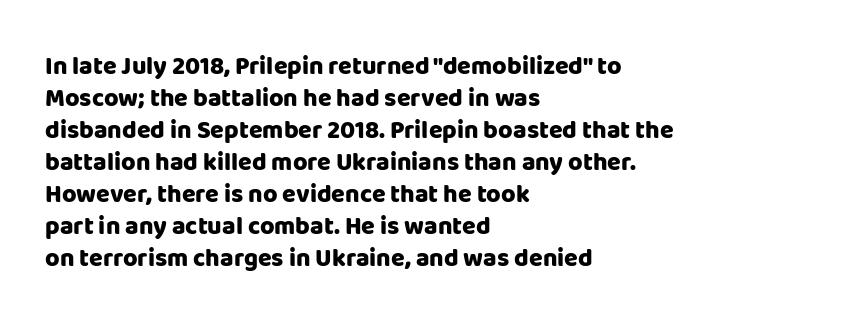
The image shows 25 px bold type, upright; set left-aligned, normal line spacing (1.28x), normal letter spacing, not underlined.
